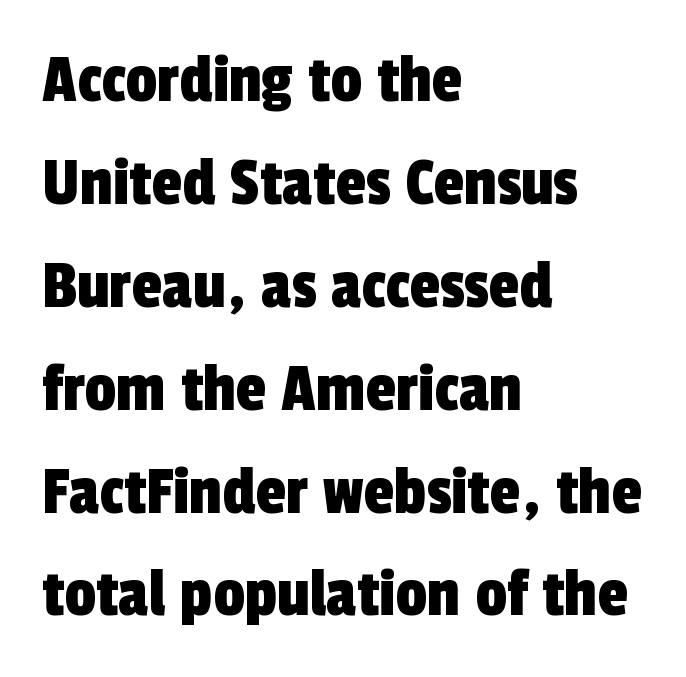
The image shows 70 px condensed sans-serif type; set left-aligned, normal line spacing (1.47x), normal letter spacing, not underlined; a medium x-height.
